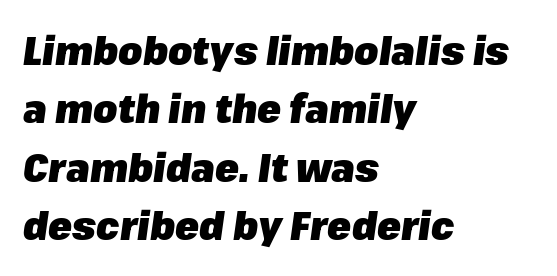
{"italic": "yes", "lean": "right", "slant_degrees": 8, "bold": "yes", "weight": "heavy", "width": "normal", "stroke_contrast": "low", "x_height": "medium", "monospaced": "no", "underline": "no", "align": "left", "line_spacing": "normal", "line_spacing_ratio": 1.5, "letter_spacing": "normal", "letter_spacing_em": 0.0, "glyph_px": 39}
